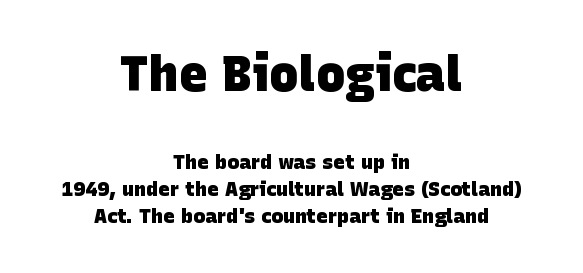
{"serif": "no", "bold": "yes", "weight": "heavy", "width": "normal", "stroke_contrast": "low", "x_height": "large", "monospaced": "no", "underline": "no", "align": "center", "line_spacing": "normal", "line_spacing_ratio": 1.36, "letter_spacing": "normal", "letter_spacing_em": 0.0, "larger_block": "first", "size_ratio": 2.45, "glyph_px": 49}
